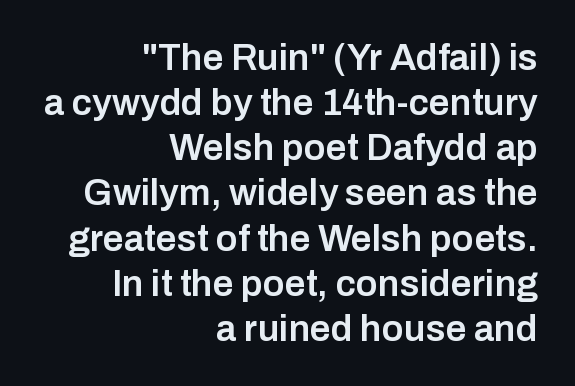
The image shows 37 px semibold sans-serif type, upright; set right-aligned, line spacing 1.22x, normal letter spacing, not underlined; low stroke contrast and a medium x-height.
